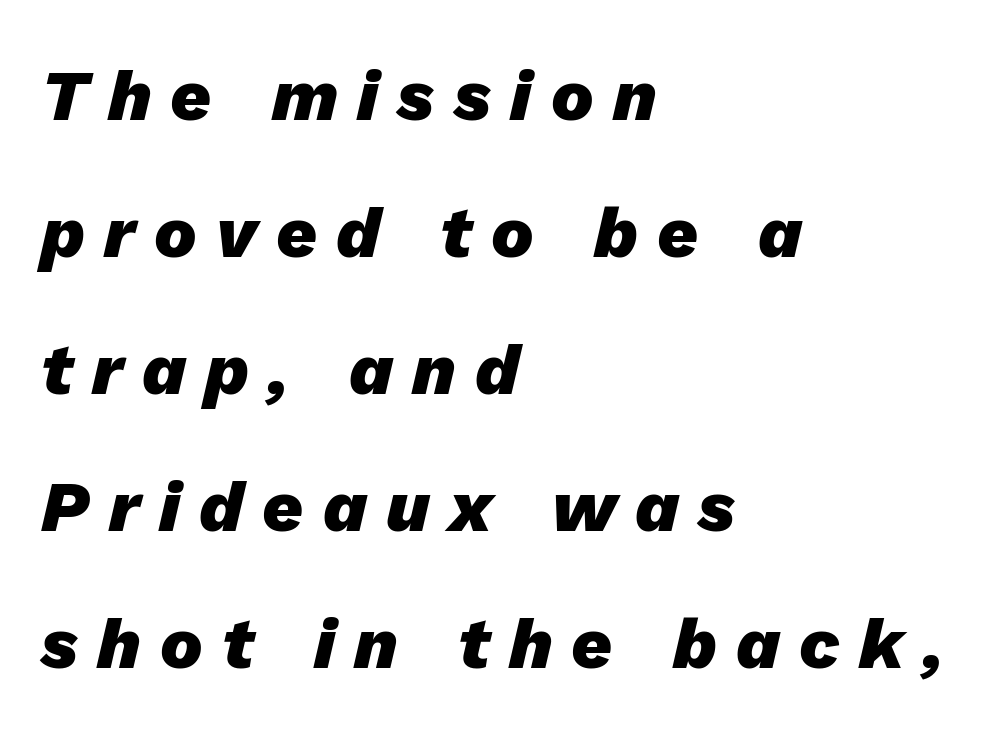
If you measured baseline to baseline, you'd find a long distance. The baseline area is clear. Looks like regular typesetting: each glyph gets only the width it needs. The face used here has a pronounced slope to its letters. Weight: bold.
